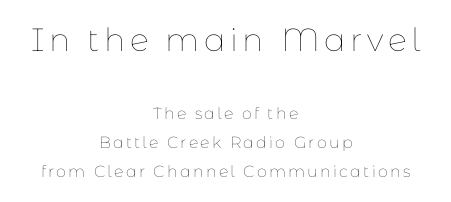
{"italic": "no", "bold": "no", "weight": "thin", "width": "normal", "stroke_contrast": "low", "x_height": "medium", "monospaced": "no", "underline": "no", "align": "center", "line_spacing_ratio": 1.8, "larger_block": "first", "size_ratio": 2.0, "glyph_px": 32}
